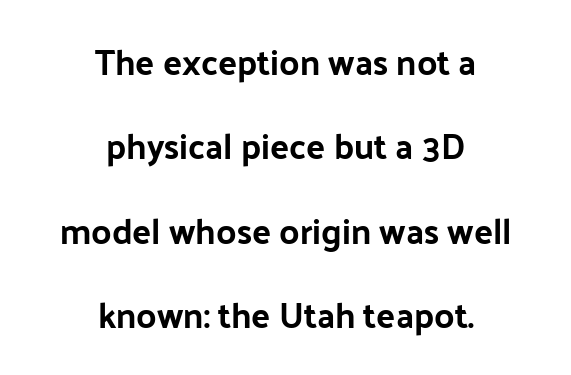
The typeface chosen for these lines omits serifs. The rendering uses natural spacing where letterforms have individual widths. Bold? Absolutely — the strokes are thick and heavy. Each line is balanced around a shared central axis. Unlike italic type, these characters show no tilt at all.
